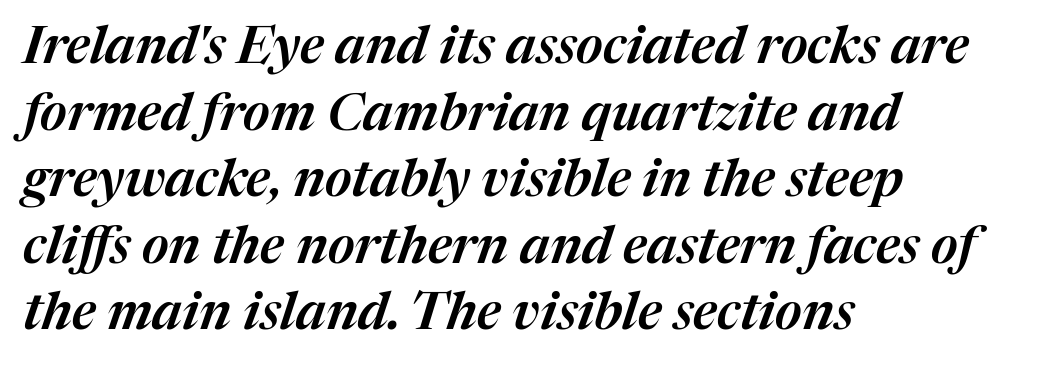
Think of a printed novel: that variable character pitch is what you see here. Yep, that's italic — everything's leaning. These lines sit exactly where default settings would place them. Check under the words: just untouched page. Caption: standard tracking, unaltered.
